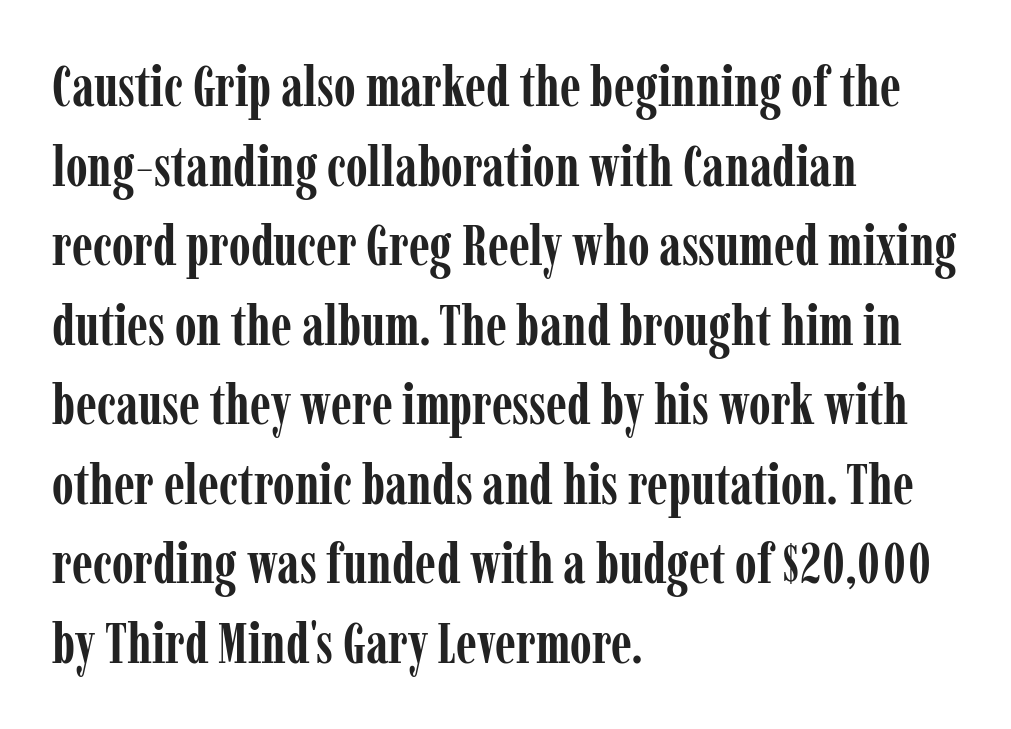
{"serif": "yes", "italic": "no", "bold": "yes", "weight": "semibold", "width": "condensed", "stroke_contrast": "low", "x_height": "medium", "monospaced": "no", "underline": "no", "align": "left", "line_spacing": "normal", "line_spacing_ratio": 1.42, "letter_spacing": "normal", "letter_spacing_em": 0.0, "glyph_px": 56}
